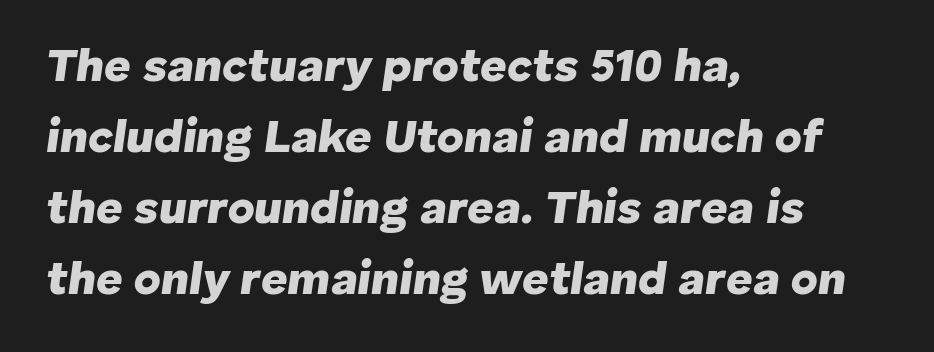
This is oblique type, the kind used for emphasis or titles. The paragraph shown leans on its left margin. The letters sit at their default tracking, neither squeezed nor spread. Strong, thick strokes mark this as bold type. Any mark beneath the type? The region is blank. Varying glyph widths throughout — classic text-font behaviour.
